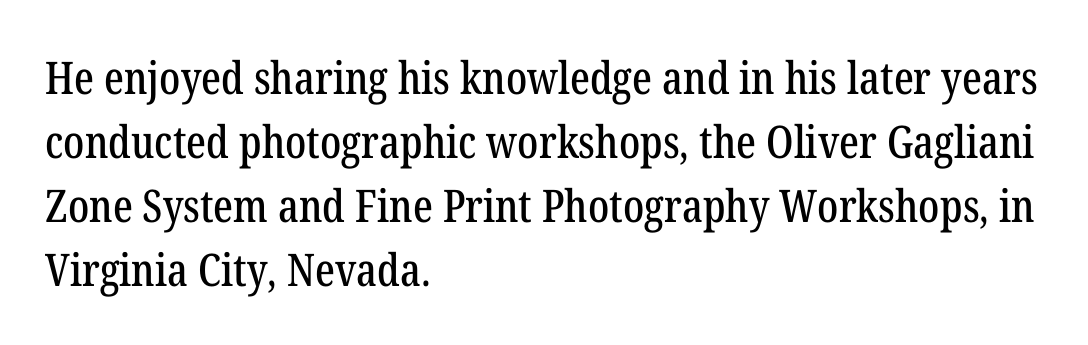
The image shows 45 px condensed serif type, upright; set left-aligned, normal line spacing (1.42x), normal letter spacing, not underlined; low stroke contrast and a medium x-height.
